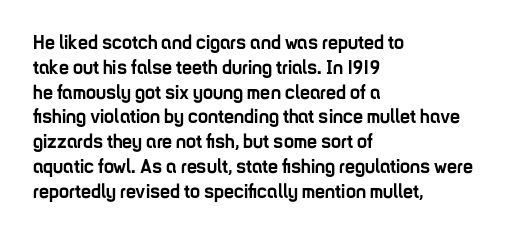
The image shows 20 px bold type, upright; set left-aligned, line spacing 1.24x, normal letter spacing, not underlined.
